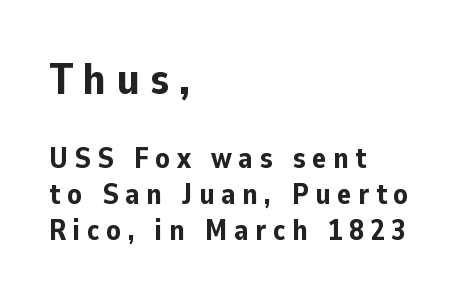
The image shows 44 px bold sans-serif type, upright; set left-aligned, line spacing 1.23x, unusually wide letter spacing (+0.23 em), not underlined; the first (top) block is 1.52x larger; low stroke contrast and a medium x-height.
